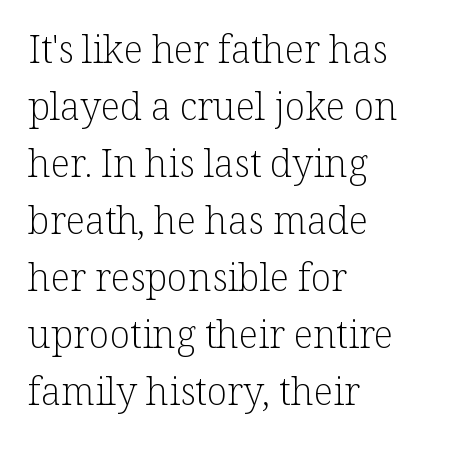
Q: Is the text bold? A: No.
Q: Is the text italic (slanted)? A: No, it is upright.
Q: Is the typeface a serif or a sans-serif typeface? A: Serif.
Q: Is the text underlined? A: No.
Q: How is the paragraph aligned? A: Left-aligned.
Q: Is the spacing between letters normal or unusually wide? A: Normal.
Q: Is the spacing between lines tight, normal or loose? A: Normal.
Q: Width (condensed, normal, or wide)? A: Normal.
Q: Stroke contrast? A: Low.
Q: x-height? A: Medium.
Q: Monospaced? A: No.
